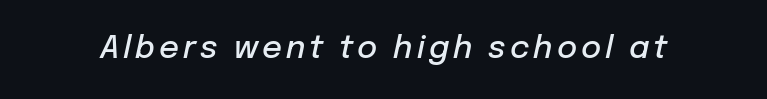
{"italic": "yes", "lean": "right", "slant_degrees": 12, "bold": "semi", "weight": "semibold", "width": "normal", "stroke_contrast": "low", "x_height": "medium", "monospaced": "no", "underline": "no", "glyph_px": 31}
